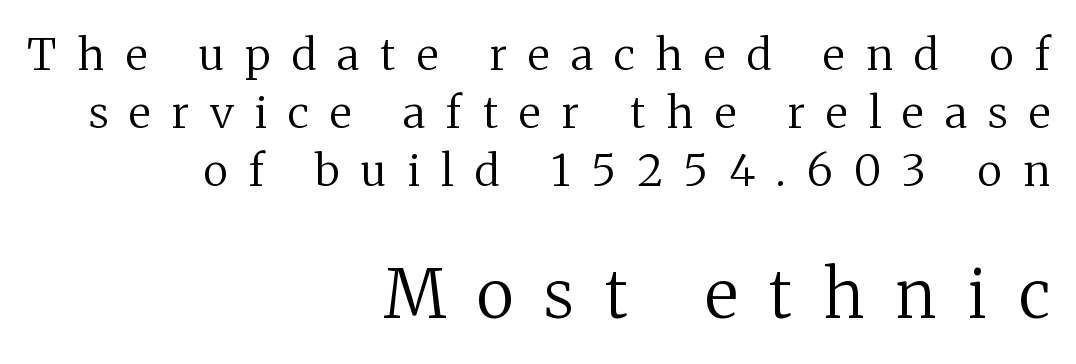
Q: Is the text bold? A: No.
Q: Is the text italic (slanted)? A: No, it is upright.
Q: Is the typeface a serif or a sans-serif typeface? A: Serif.
Q: Is the text underlined? A: No.
Q: How is the paragraph aligned? A: Right-aligned.
Q: Is the spacing between letters normal or unusually wide? A: Unusually wide.
Q: Is the spacing between lines tight, normal or loose? A: Normal.
Q: Which block of text is set in a larger size, the first (top) or the second (bottom)? A: The second (bottom) one.
Q: Width (condensed, normal, or wide)? A: Normal.
Q: Stroke contrast? A: Medium.
Q: x-height? A: Medium.
Q: Monospaced? A: No.
